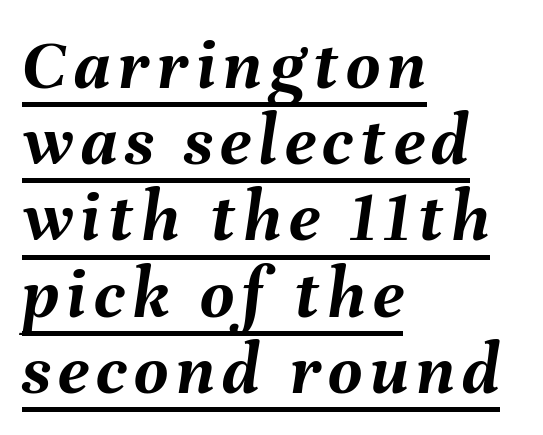
Q: Is the text bold? A: Yes.
Q: Is the text italic (slanted)? A: Yes, it leans right by about 8 degrees.
Q: Is the text underlined? A: Yes.
Q: How is the paragraph aligned? A: Left-aligned.
Q: Is the spacing between lines tight, normal or loose? A: Tight.
Q: Width (condensed, normal, or wide)? A: Normal.
Q: Stroke contrast? A: Medium.
Q: x-height? A: Medium.
Q: Monospaced? A: No.
